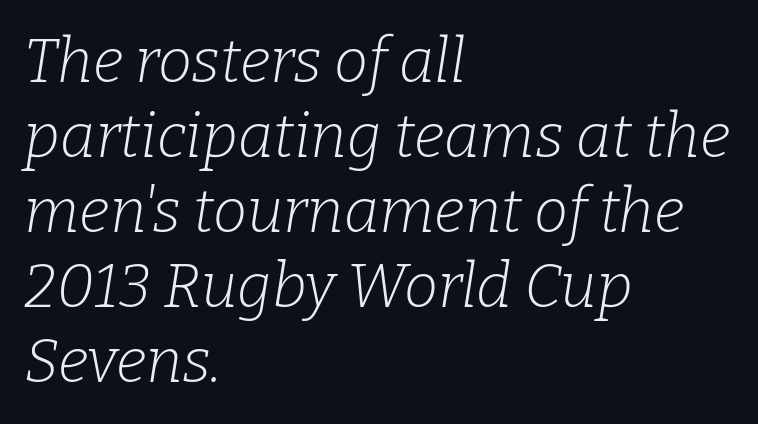
Q: Is the text bold? A: No.
Q: Is the text italic (slanted)? A: Yes, it leans right by about 9 degrees.
Q: Is the typeface a serif or a sans-serif typeface? A: Serif.
Q: Is the text underlined? A: No.
Q: How is the paragraph aligned? A: Left-aligned.
Q: Is the spacing between letters normal or unusually wide? A: Normal.
Q: Width (condensed, normal, or wide)? A: Normal.
Q: Stroke contrast? A: Low.
Q: x-height? A: Medium.
Q: Monospaced? A: No.
